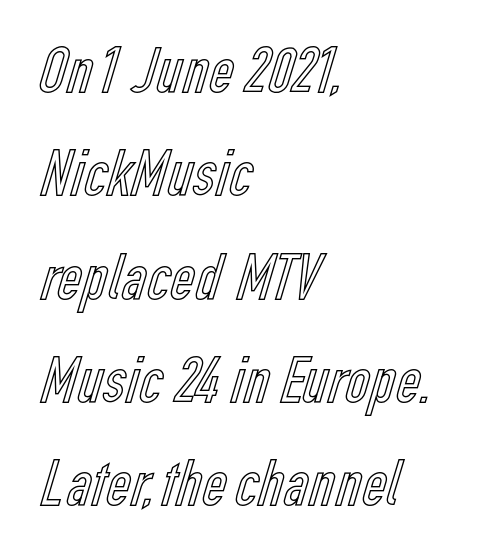
Descender tails drop into unmarked territory. The typesetter chose a ragged-right arrangement here. The face used here is rendered with its standard letterfit. The designer left line spacing at the default.
